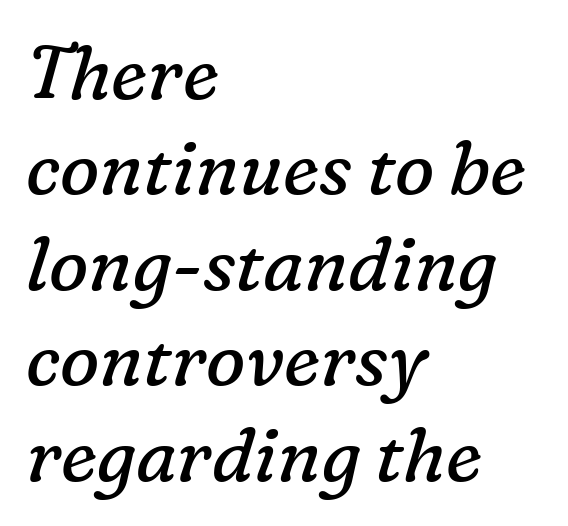
Q: Is the text bold? A: No.
Q: Is the text italic (slanted)? A: Yes, it leans right by about 16 degrees.
Q: Is the typeface a serif or a sans-serif typeface? A: Serif.
Q: Is the text underlined? A: No.
Q: How is the paragraph aligned? A: Left-aligned.
Q: Is the spacing between letters normal or unusually wide? A: Normal.
Q: Is the spacing between lines tight, normal or loose? A: Normal.
Q: Width (condensed, normal, or wide)? A: Normal.
Q: Stroke contrast? A: Low.
Q: x-height? A: Medium.
Q: Monospaced? A: No.
